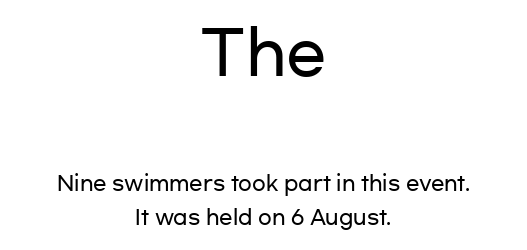
Letterform terminals end flat and unadorned throughout the passage. Varying glyph widths throughout — classic text-font behaviour. Posture: upright roman. The rendering keeps characters at their native spacing. The rendering shrinks the type as you move from the upper chunk to the lower.
